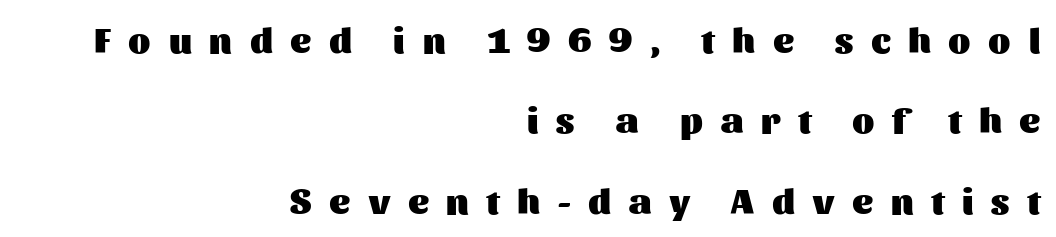
The image shows 36 px heavy sans-serif type, upright; set right-aligned, loose line spacing (2.23x), unusually wide letter spacing (+0.49 em), not underlined; medium stroke contrast and a medium x-height.
